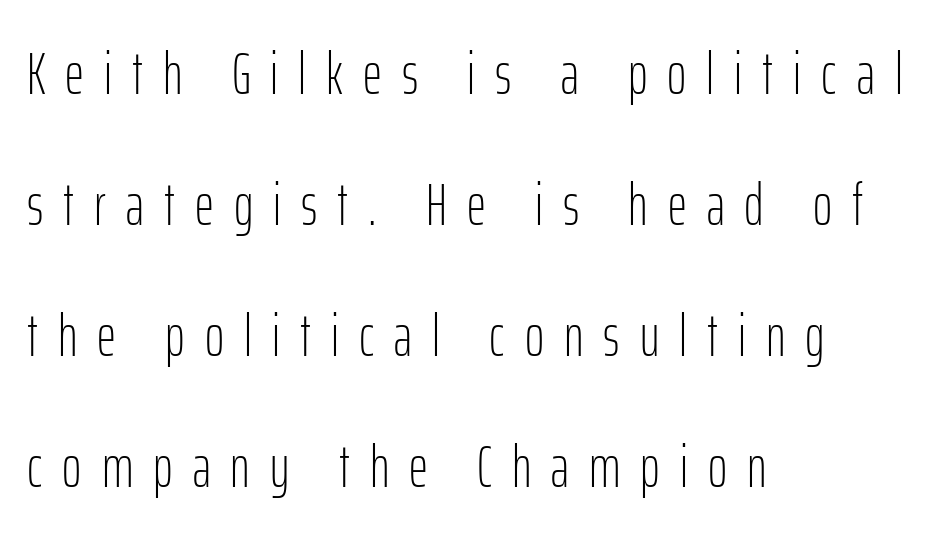
The image shows 59 px light, condensed sans-serif type, upright; set left-aligned, loose line spacing (2.22x), unusually wide letter spacing (+0.34 em), not underlined; low stroke contrast and a medium x-height.
